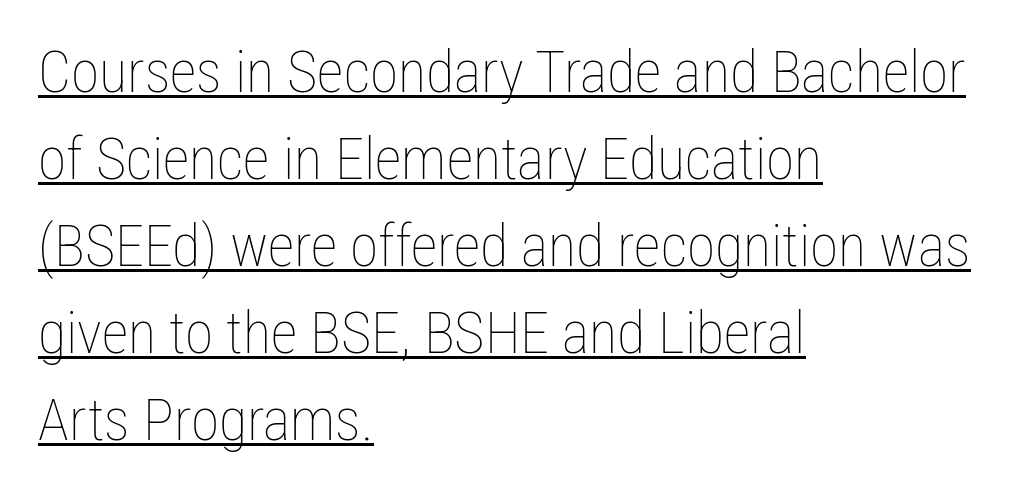
Note the varied advance widths — an 'i' is clearly narrower than an 'm'. No letter is thick-stroked: the sample isn't bold. Has an underline been added? It has. Regarding leading, the lines here are spaced in the standard way.
